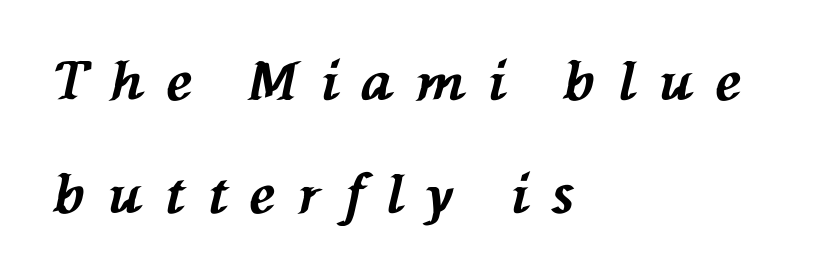
The image shows 53 px bold type, italic (leaning left); set left-aligned, loose line spacing (2.14x), unusually wide letter spacing (+0.44 em), not underlined; medium stroke contrast and a medium x-height.
